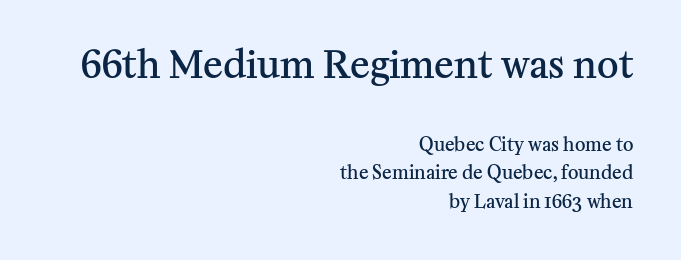
Here the glyphs are tracked normally, forming tight word shapes. A typesetter would call this proportional, since set widths differ per character. This is roman type, the default non-slanted kind. If you drew a ruler down the right edge, every line would touch it. The passage shown is semibold, sitting just below true bold.
